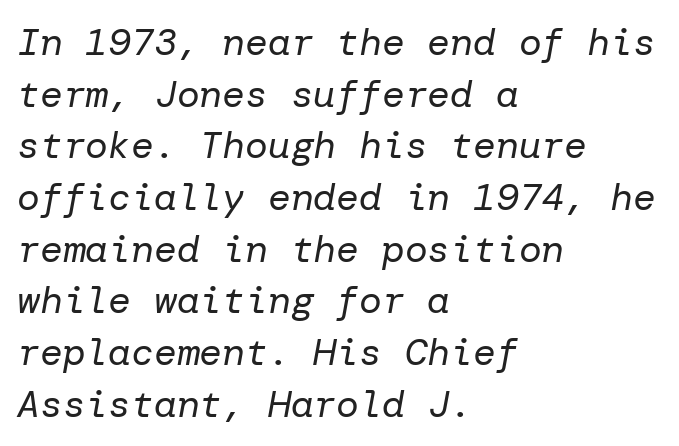
The image shows 38 px regular-weight type, italic (leaning right); set left-aligned, normal line spacing (1.36x), normal letter spacing, not underlined; low stroke contrast and a medium x-height.
